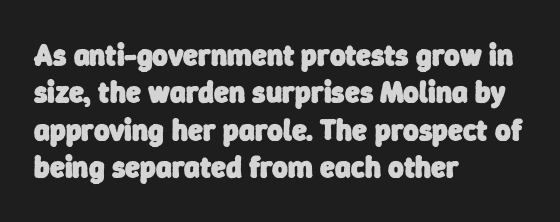
{"serif": "no", "bold": "yes", "weight": "heavy", "width": "normal", "stroke_contrast": "low", "x_height": "medium", "monospaced": "no", "underline": "no", "align": "left", "line_spacing": "normal", "line_spacing_ratio": 1.25, "letter_spacing": "normal", "letter_spacing_em": 0.0, "glyph_px": 30}
